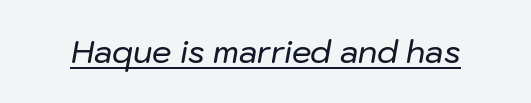
{"italic": "yes", "lean": "right", "slant_degrees": 10, "width": "normal", "stroke_contrast": "low", "x_height": "medium", "monospaced": "no", "underline": "yes", "letter_spacing": "normal", "letter_spacing_em": 0.0, "glyph_px": 31}
